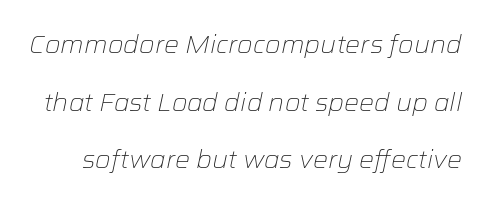
The text carries the slant typical of an italic or oblique font. The rendering keeps characters at their native spacing. Clear beneath every line of the passage. Stroke thickness stays within the range of a standard reading face or lighter. These lines stand farther apart than default settings would place them.
